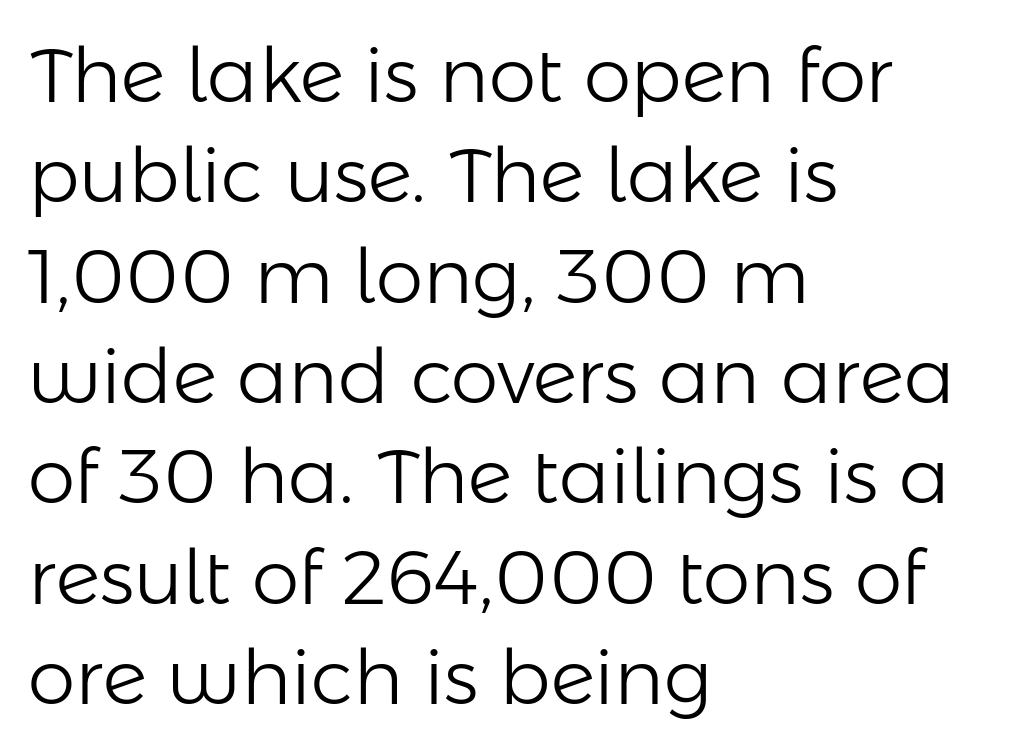
{"serif": "no", "italic": "no", "bold": "no", "weight": "light", "width": "normal", "stroke_contrast": "low", "x_height": "medium", "monospaced": "no", "underline": "no", "align": "left", "line_spacing": "normal", "line_spacing_ratio": 1.32, "letter_spacing": "normal", "letter_spacing_em": 0.0, "glyph_px": 76}
